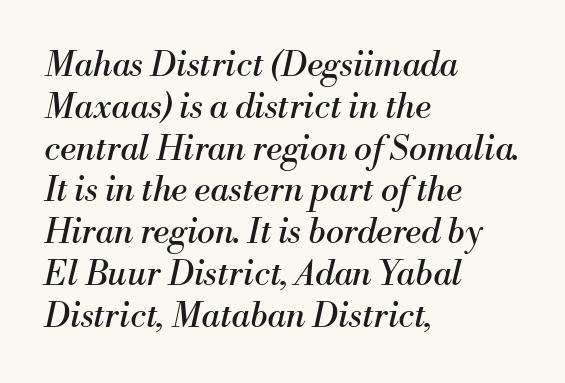
Q: Is the text bold? A: No.
Q: Is the text italic (slanted)? A: Yes, it leans right by about 13 degrees.
Q: Is the typeface a serif or a sans-serif typeface? A: Serif.
Q: Is the text underlined? A: No.
Q: How is the paragraph aligned? A: Left-aligned.
Q: Is the spacing between letters normal or unusually wide? A: Normal.
Q: Width (condensed, normal, or wide)? A: Normal.
Q: Stroke contrast? A: Medium.
Q: x-height? A: Small.
Q: Monospaced? A: No.
